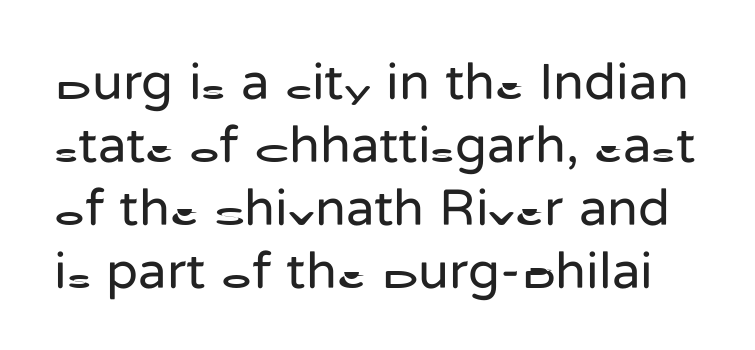
Q: Is the text bold? A: No.
Q: Is the text italic (slanted)? A: No, it is upright.
Q: Is the typeface a serif or a sans-serif typeface? A: Sans-serif.
Q: Is the text underlined? A: No.
Q: Is the spacing between letters normal or unusually wide? A: Normal.
Q: Width (condensed, normal, or wide)? A: Normal.
Q: Stroke contrast? A: Low.
Q: x-height? A: Medium.
Q: Monospaced? A: No.
